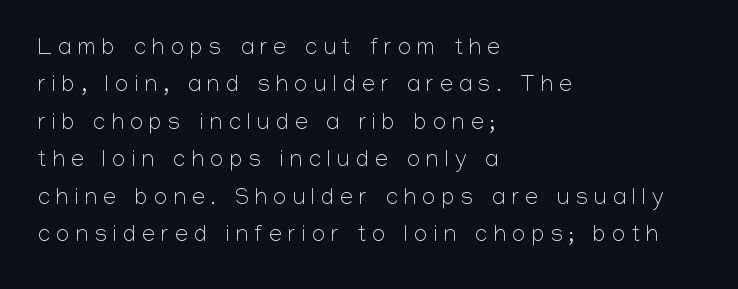
{"italic": "no", "bold": "no", "underline": "no", "align": "left", "line_spacing": "normal", "line_spacing_ratio": 1.63, "letter_spacing": "wide", "letter_spacing_em": 0.28, "glyph_px": 23}
